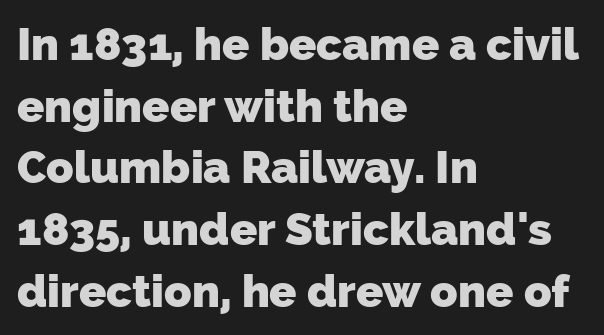
This sample uses plain, unmodified letter spacing. The rag falls on the right side of this text block. The rendering uses a moderate line-height, typical for paragraphs. The passage shown is typed in a proportional face where columns would drift.
